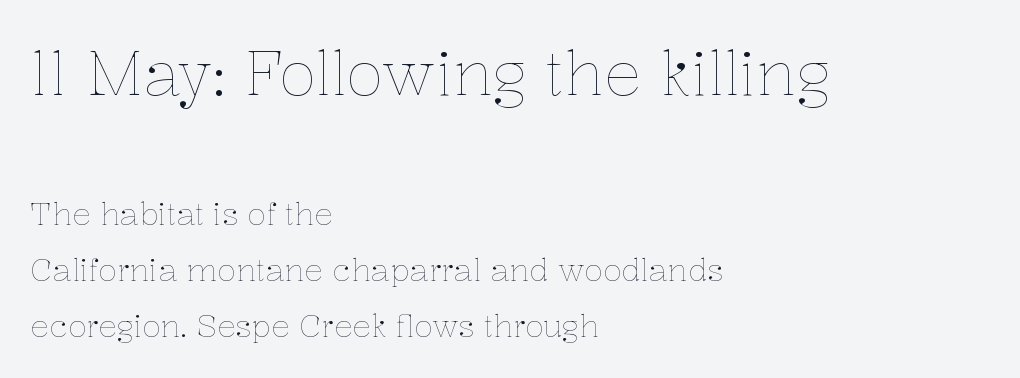
Q: Is the text bold? A: No.
Q: Is the text italic (slanted)? A: No, it is upright.
Q: Is the text underlined? A: No.
Q: How is the paragraph aligned? A: Left-aligned.
Q: Is the spacing between letters normal or unusually wide? A: Normal.
Q: Which block of text is set in a larger size, the first (top) or the second (bottom)? A: The first (top) one.
Q: Width (condensed, normal, or wide)? A: Normal.
Q: Stroke contrast? A: Low.
Q: x-height? A: Medium.
Q: Monospaced? A: No.
